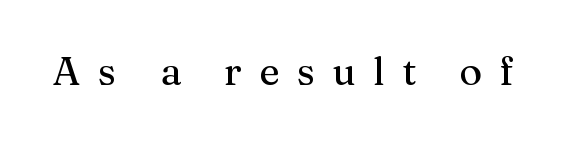
Q: Is the text italic (slanted)? A: No, it is upright.
Q: Is the typeface a serif or a sans-serif typeface? A: Serif.
Q: Is the text underlined? A: No.
Q: Is the spacing between letters normal or unusually wide? A: Unusually wide.
Q: Width (condensed, normal, or wide)? A: Normal.
Q: Stroke contrast? A: Medium.
Q: x-height? A: Medium.
Q: Monospaced? A: No.
